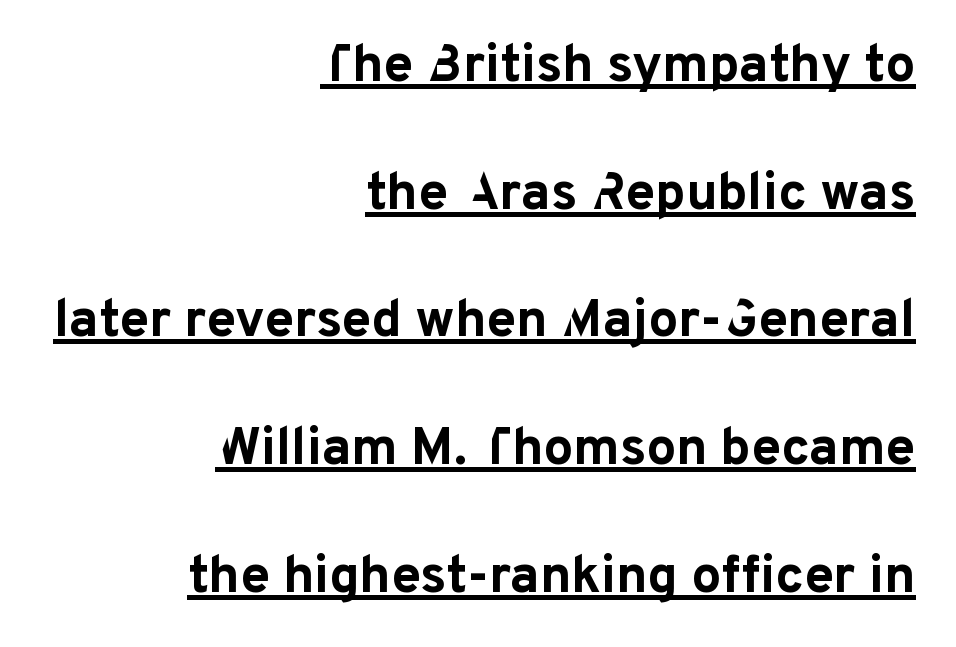
The image shows 53 px bold sans-serif type, upright; set right-aligned, loose line spacing (2.41x), normal letter spacing, underlined; low stroke contrast and a medium x-height.
